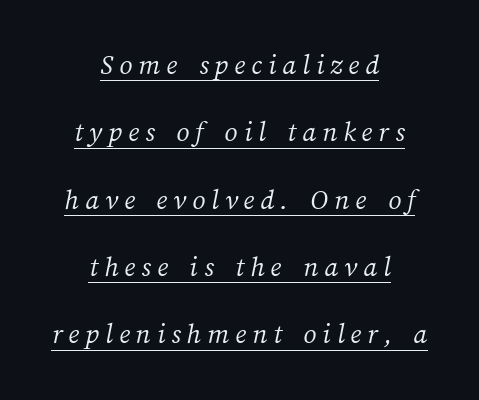
Letters have the restrained weight of plain body copy at most. A typesetter would call this proportional, since set widths differ per character. These lines stack symmetrically, like a column narrowing and widening about its center. In designer terms, the underline attribute is active on this setting. Look at the tracking — it's clearly loosened, letters drifting apart.
